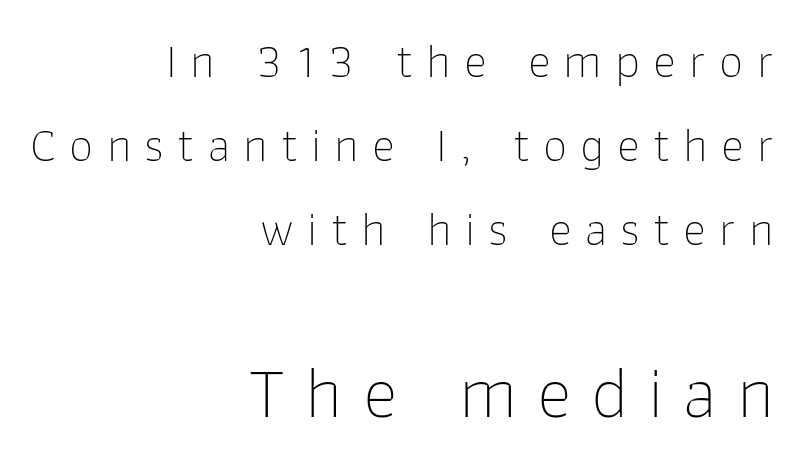
The image shows 74 px thin sans-serif type, upright; set right-aligned, line spacing 1.71x, unusually wide letter spacing (+0.27 em), not underlined; the second (bottom) block is 1.51x larger; low stroke contrast and a medium x-height.
